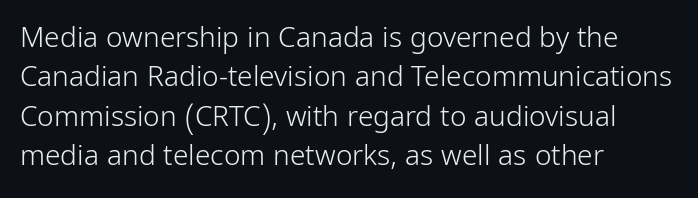
The image shows 28 px light, condensed sans-serif type, upright; set left-aligned, normal line spacing (1.41x), normal letter spacing, not underlined; low stroke contrast and a medium x-height.
